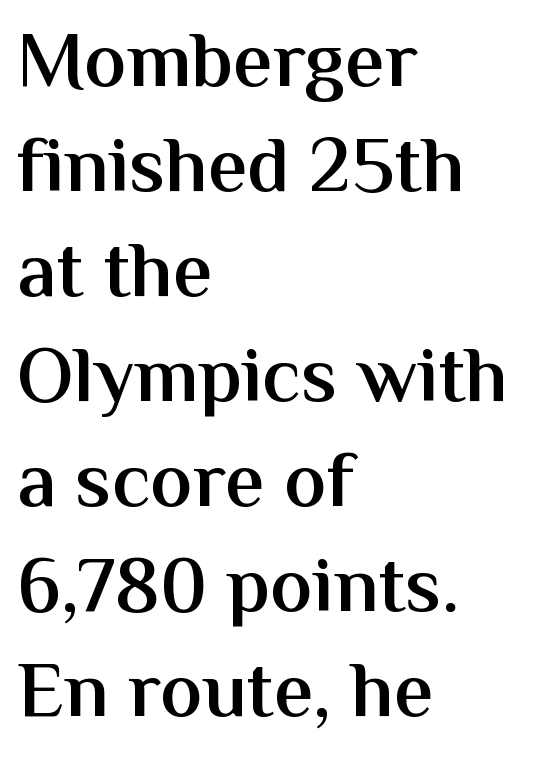
The image shows 79 px semibold sans-serif type, upright; set left-aligned, normal line spacing (1.33x), normal letter spacing, not underlined; medium stroke contrast and a medium x-height.
